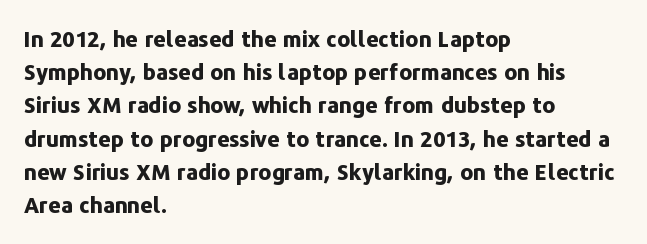
The image shows 22 px bold type, upright; set left-aligned, normal line spacing (1.51x), normal letter spacing, not underlined.
